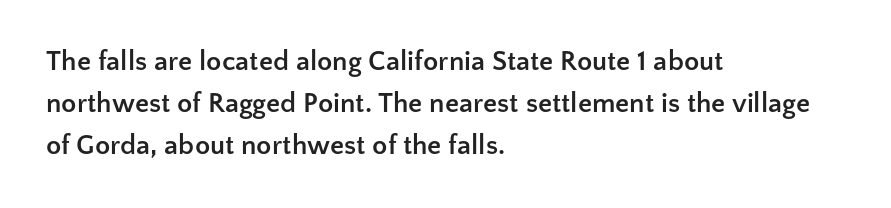
The rendering keeps characters at their native spacing. The letters stand straight up with perfectly vertical stems. Left-aligned paragraph, ragged on the right. This rendering features lettering with no underline.
